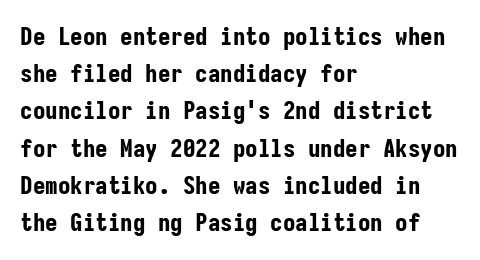
The image shows 25 px bold type, upright; set left-aligned, normal line spacing (1.49x), normal letter spacing, not underlined.
